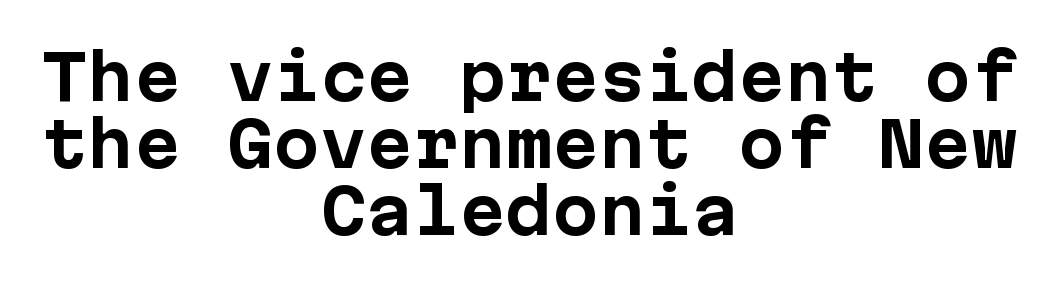
Ordinary non-slanted type is in use. What stands out about the letter spacing? Nothing — it is the standard amount. Thick stems and heavy bowls — unmistakably bold. The baseline area is clear. The face used here is monospaced, like something from a code editor. The line-height multiplier appears low, near solid setting.
